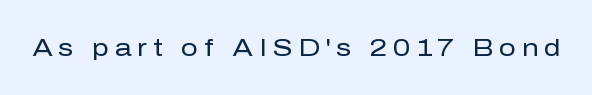
Letters rest on an invisible, unmarked baseline. Think standard paragraph weight, or any step lighter than that. Does the lettering tilt? It doesn't — this is upright. Words appear elongated and porous because spacing is wide.
